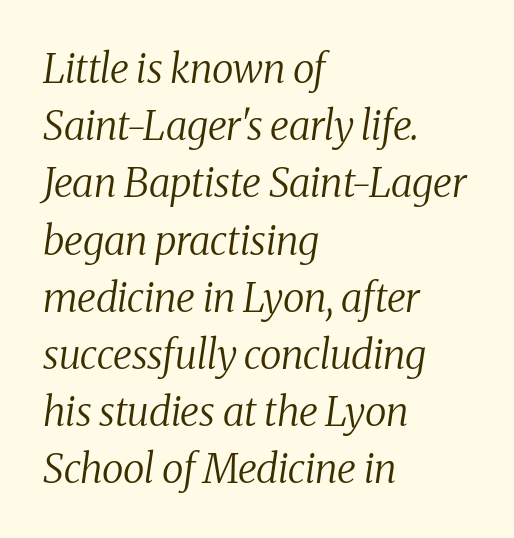
{"serif": "yes", "italic": "yes", "lean": "right", "slant_degrees": 8, "bold": "no", "weight": "regular", "width": "normal", "stroke_contrast": "medium", "x_height": "medium", "monospaced": "no", "underline": "no", "align": "left", "line_spacing": "normal", "line_spacing_ratio": 1.43, "letter_spacing": "normal", "letter_spacing_em": 0.0, "glyph_px": 40}
